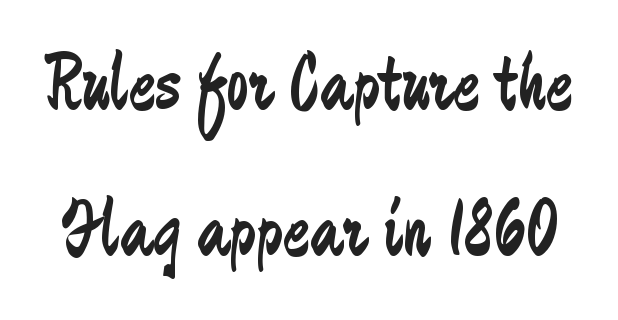
{"serif": "no", "bold": "no", "weight": "regular", "width": "condensed", "stroke_contrast": "low", "x_height": "small", "monospaced": "no", "underline": "no", "line_spacing_ratio": 1.82, "letter_spacing": "normal", "letter_spacing_em": 0.0, "glyph_px": 80}
